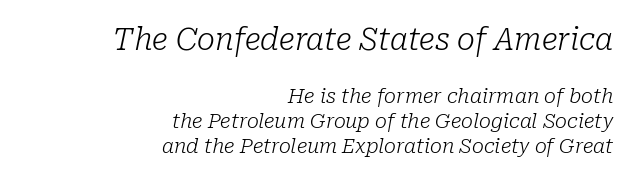
{"serif": "yes", "italic": "yes", "lean": "right", "slant_degrees": 10, "bold": "no", "weight": "light", "width": "normal", "stroke_contrast": "low", "x_height": "medium", "monospaced": "no", "underline": "no", "align": "right", "line_spacing": "normal", "line_spacing_ratio": 1.26, "letter_spacing": "normal", "letter_spacing_em": 0.0, "larger_block": "first", "size_ratio": 1.5, "glyph_px": 30}
